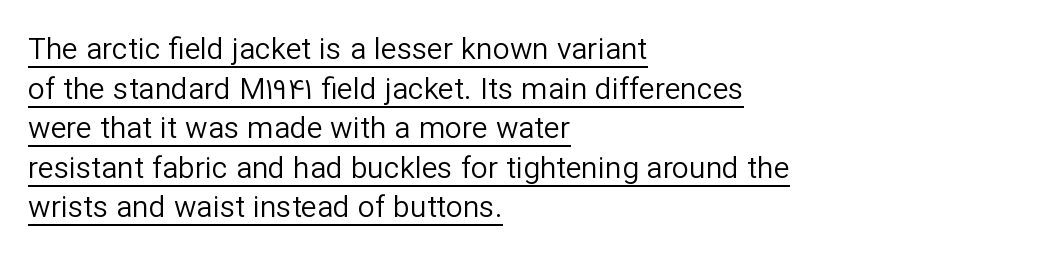
Q: Is the text bold? A: No.
Q: Is the text italic (slanted)? A: No, it is upright.
Q: Is the typeface a serif or a sans-serif typeface? A: Sans-serif.
Q: Is the text underlined? A: Yes.
Q: How is the paragraph aligned? A: Left-aligned.
Q: Is the spacing between letters normal or unusually wide? A: Normal.
Q: Is the spacing between lines tight, normal or loose? A: Normal.
Q: Width (condensed, normal, or wide)? A: Normal.
Q: Stroke contrast? A: Low.
Q: x-height? A: Medium.
Q: Monospaced? A: No.
